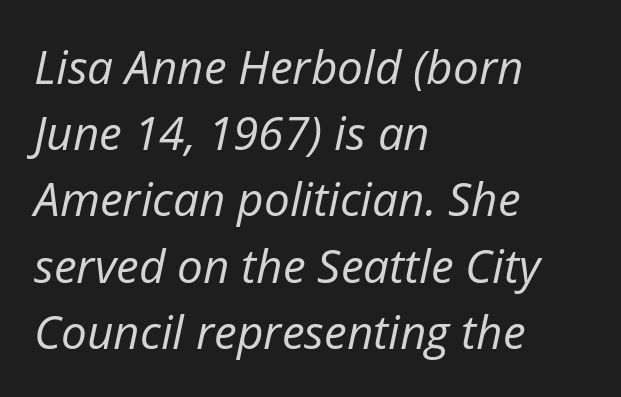
{"italic": "yes", "lean": "right", "slant_degrees": 12, "bold": "no", "weight": "regular", "width": "normal", "stroke_contrast": "low", "x_height": "medium", "monospaced": "no", "underline": "no", "align": "left", "line_spacing": "normal", "line_spacing_ratio": 1.44, "letter_spacing": "normal", "letter_spacing_em": 0.0, "glyph_px": 46}
